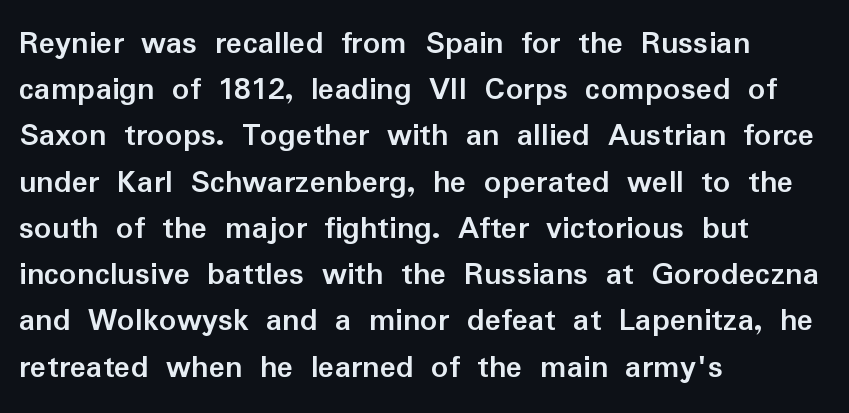
Students, observe: this is what conventionally led text looks like. This sample uses plain, unmodified letter spacing. These lines carry a lot of weight — the face is fully bold. Rule under the text: the space is simply empty.
